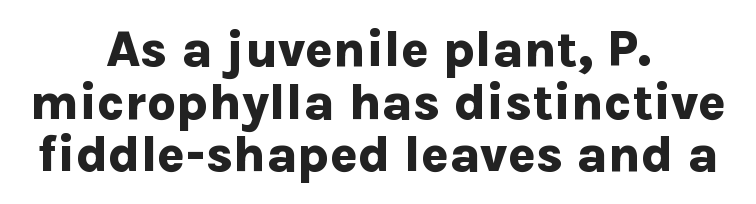
Spacing verdict: proportional, widths tailored to each character. Default kerning and tracking; the words read as compact shapes. Check under the words: just untouched page. A roman cut, with each character standing at attention. Look at the bottom of the vertical strokes: they stop flat, with no serifs. Plenty of ink on the page — the face is bold.
